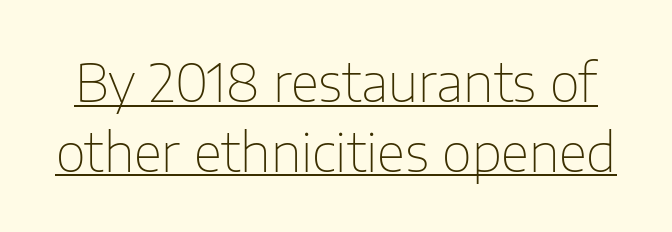
{"serif": "no", "italic": "no", "bold": "no", "weight": "thin", "width": "normal", "stroke_contrast": "low", "x_height": "medium", "monospaced": "no", "underline": "yes", "line_spacing": "normal", "line_spacing_ratio": 1.34, "letter_spacing": "normal", "letter_spacing_em": 0.0, "glyph_px": 52}
